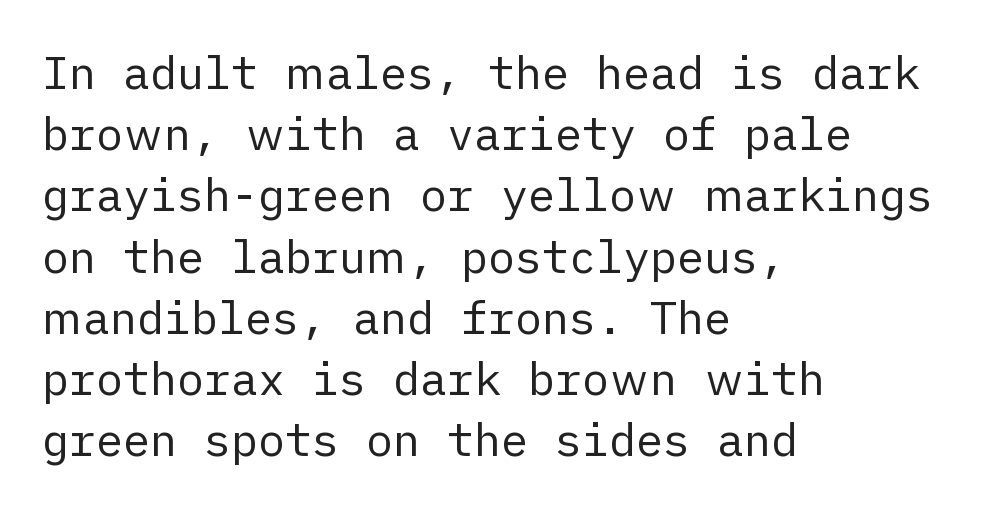
Students, observe: this is what conventionally led text looks like. This reads as an unemphasized weight, regular at the heaviest. The foot of each line stays bare and open. These lines are set flush left with a ragged right edge. Each word holds together tightly as a unit, with standard inter-letter gaps. Is this a sans? Yes — the strokes have no serifs.
